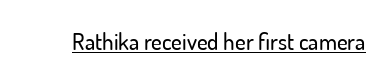
{"italic": "no", "underline": "yes", "letter_spacing": "normal", "letter_spacing_em": 0.0, "glyph_px": 23}
